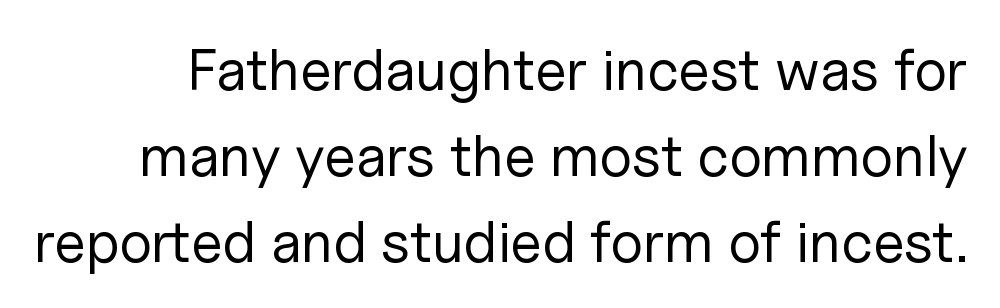
{"serif": "no", "italic": "no", "bold": "no", "weight": "regular", "width": "normal", "stroke_contrast": "low", "x_height": "medium", "monospaced": "no", "underline": "no", "line_spacing": "normal", "line_spacing_ratio": 1.48, "letter_spacing": "normal", "letter_spacing_em": 0.0, "glyph_px": 58}
